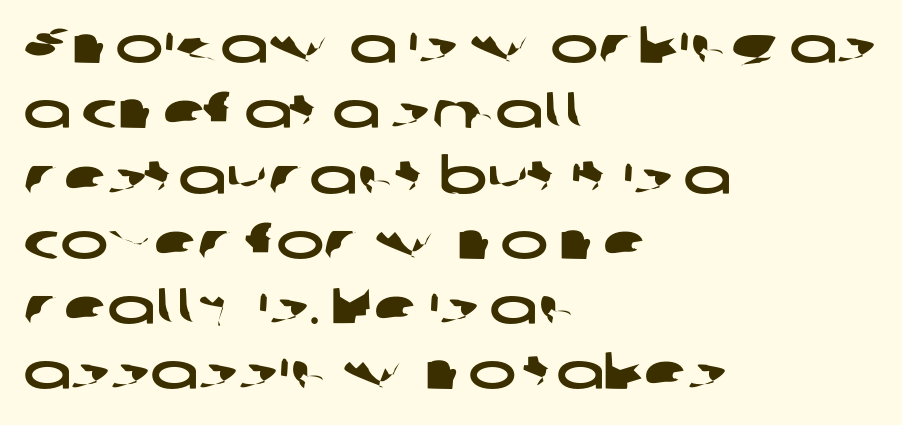
The image shows 51 px wide sans-serif type; set left-aligned, normal line spacing (1.28x), normal letter spacing, not underlined; low stroke contrast and a medium x-height.
